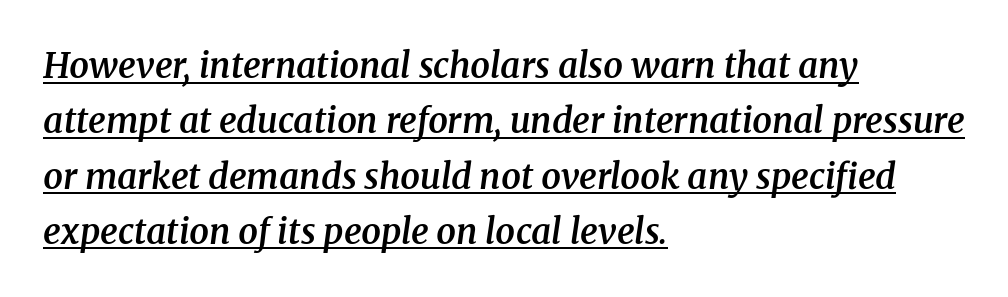
{"serif": "yes", "italic": "yes", "lean": "right", "slant_degrees": 8, "bold": "semi", "weight": "semibold", "width": "normal", "stroke_contrast": "medium", "x_height": "medium", "monospaced": "no", "underline": "yes", "align": "left", "line_spacing": "normal", "line_spacing_ratio": 1.58, "letter_spacing": "normal", "letter_spacing_em": 0.0, "glyph_px": 35}
